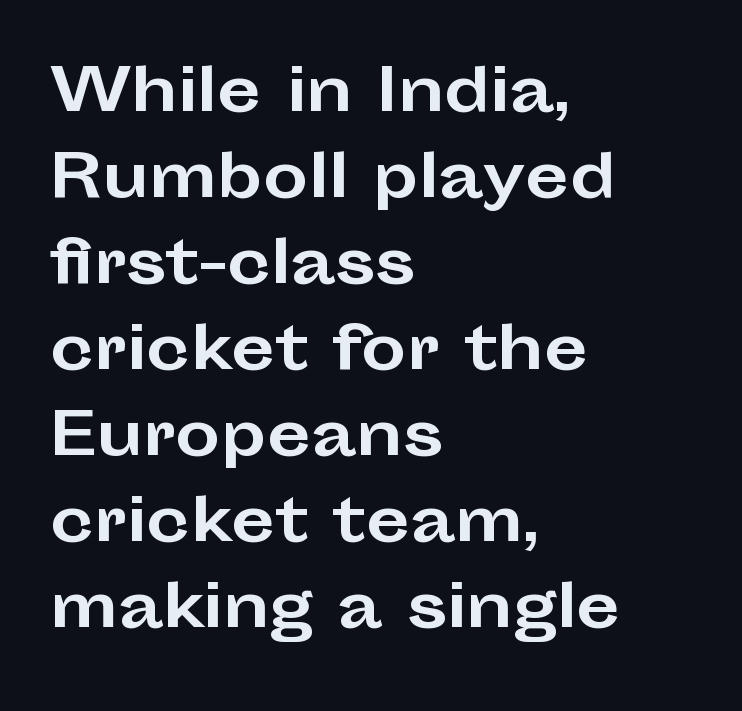
The image shows 57 px bold, wide sans-serif type, upright; set left-aligned, normal line spacing (1.51x), normal letter spacing, not underlined; low stroke contrast and a medium x-height.
